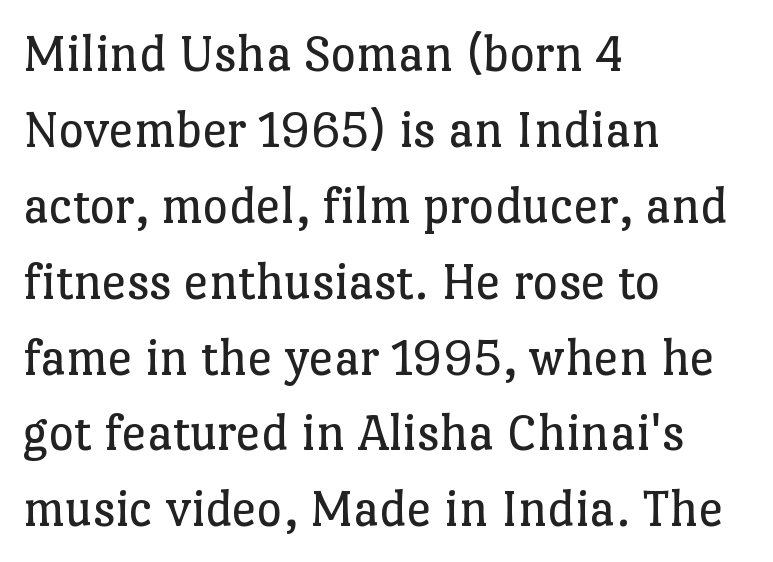
Q: Is the text bold? A: No.
Q: Is the text italic (slanted)? A: No, it is upright.
Q: Is the typeface a serif or a sans-serif typeface? A: Serif.
Q: Is the text underlined? A: No.
Q: How is the paragraph aligned? A: Left-aligned.
Q: Is the spacing between letters normal or unusually wide? A: Normal.
Q: Is the spacing between lines tight, normal or loose? A: Normal.
Q: Width (condensed, normal, or wide)? A: Normal.
Q: Stroke contrast? A: Low.
Q: x-height? A: Medium.
Q: Monospaced? A: No.
